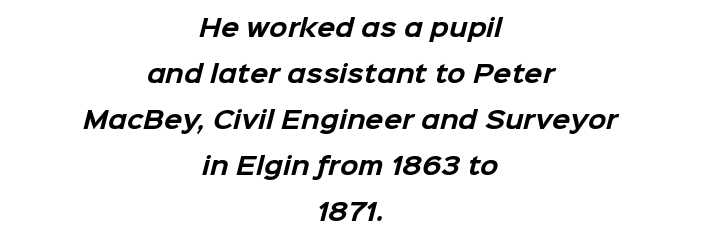
Q: Is the text bold? A: Yes.
Q: Is the text underlined? A: No.
Q: How is the paragraph aligned? A: Centered.
Q: Is the spacing between letters normal or unusually wide? A: Normal.
Q: Is the spacing between lines tight, normal or loose? A: Loose.
